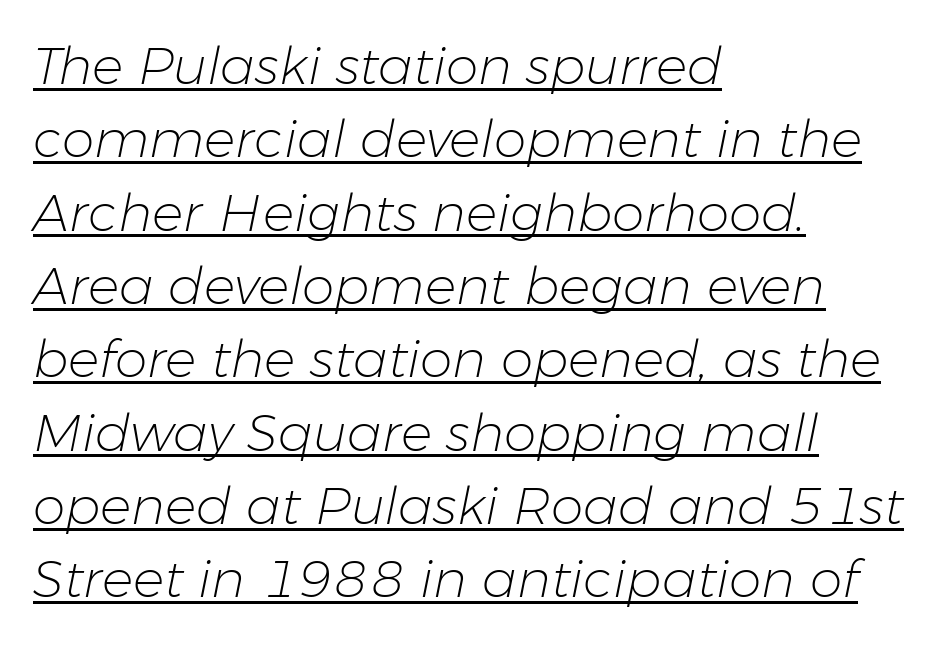
Q: Is the text bold? A: No.
Q: Is the text italic (slanted)? A: Yes, it leans right by about 11 degrees.
Q: Is the text underlined? A: Yes.
Q: How is the paragraph aligned? A: Left-aligned.
Q: Is the spacing between letters normal or unusually wide? A: Normal.
Q: Is the spacing between lines tight, normal or loose? A: Normal.
Q: Width (condensed, normal, or wide)? A: Normal.
Q: Stroke contrast? A: Low.
Q: x-height? A: Medium.
Q: Monospaced? A: No.
